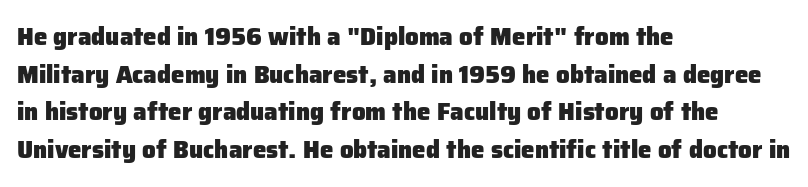
The image shows 24 px bold type, upright; set left-aligned, normal line spacing (1.57x), normal letter spacing, not underlined.
